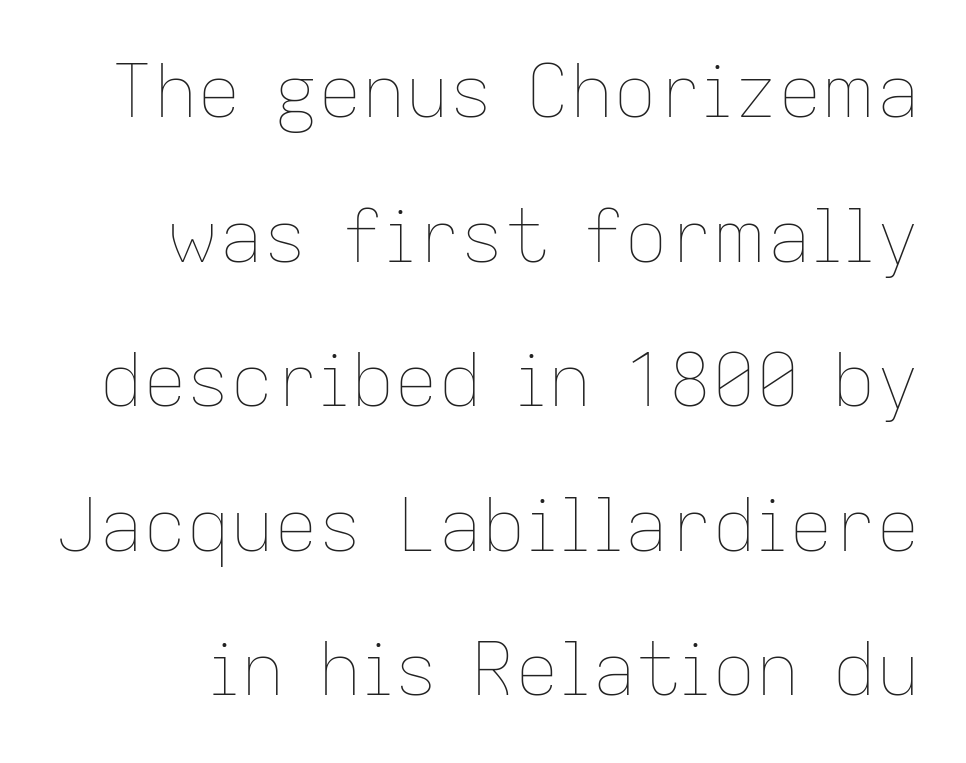
The image shows 73 px thin type, upright; set loose line spacing (1.98x), normal letter spacing, not underlined; low stroke contrast and a medium x-height.
